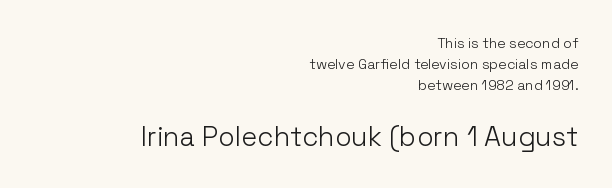
Q: Is the text bold? A: No.
Q: Is the text italic (slanted)? A: No, it is upright.
Q: Is the text underlined? A: No.
Q: How is the paragraph aligned? A: Right-aligned.
Q: Is the spacing between letters normal or unusually wide? A: Normal.
Q: Is the spacing between lines tight, normal or loose? A: Normal.
Q: Which block of text is set in a larger size, the first (top) or the second (bottom)? A: The second (bottom) one.
